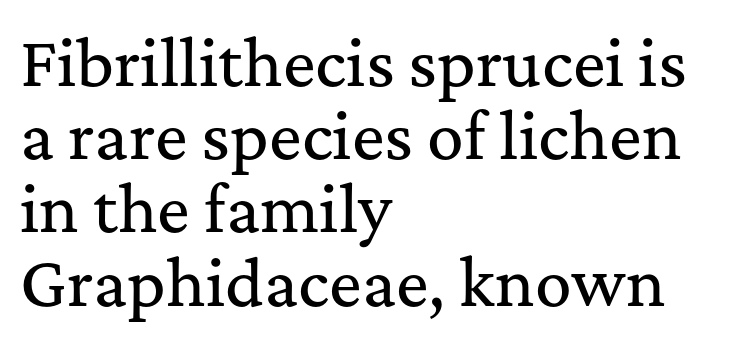
{"serif": "yes", "italic": "no", "width": "normal", "stroke_contrast": "medium", "x_height": "medium", "monospaced": "no", "underline": "no", "align": "left", "line_spacing_ratio": 1.2, "letter_spacing": "normal", "letter_spacing_em": 0.0, "glyph_px": 61}
